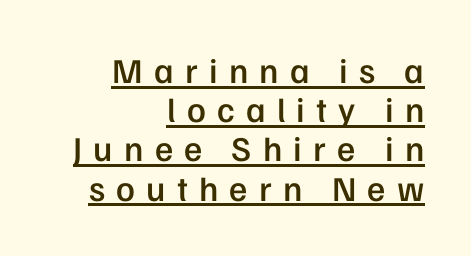
Q: Is the text bold? A: Semi-bold.
Q: Is the text italic (slanted)? A: No, it is upright.
Q: Is the typeface a serif or a sans-serif typeface? A: Sans-serif.
Q: Is the text underlined? A: Yes.
Q: How is the paragraph aligned? A: Right-aligned.
Q: Is the spacing between letters normal or unusually wide? A: Unusually wide.
Q: Is the spacing between lines tight, normal or loose? A: Tight.
Q: Width (condensed, normal, or wide)? A: Normal.
Q: Stroke contrast? A: Low.
Q: x-height? A: Medium.
Q: Monospaced? A: No.
